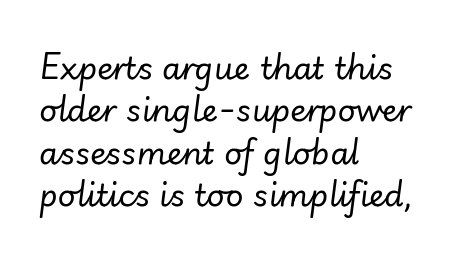
Rule under the text: the space is simply empty. The line texture is even and compact thanks to regular tracking. Regarding leading, the lines here are spaced in the standard way. It's the slanting kind of type. On a weight scale, this lands at 450 or below.
